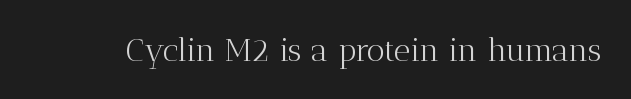
{"serif": "yes", "italic": "no", "bold": "no", "weight": "light", "width": "normal", "stroke_contrast": "medium", "x_height": "medium", "monospaced": "no", "underline": "no", "letter_spacing": "normal", "letter_spacing_em": 0.0, "glyph_px": 32}
